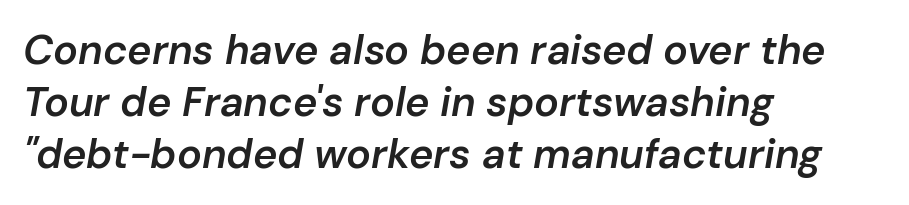
The image shows 41 px semibold type, italic (leaning right); set left-aligned, normal line spacing (1.27x), normal letter spacing, not underlined; low stroke contrast and a medium x-height.
